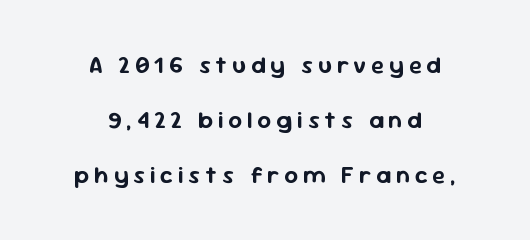
Q: Is the text italic (slanted)? A: No, it is upright.
Q: Is the text underlined? A: No.
Q: How is the paragraph aligned? A: Centered.
Q: Is the spacing between letters normal or unusually wide? A: Unusually wide.
Q: Is the spacing between lines tight, normal or loose? A: Loose.
